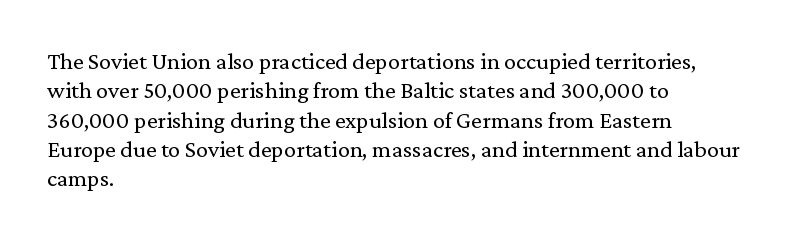
Notice how the stems are strictly vertical — no italics here. Standard letterfit; no display-style spreading of the glyphs. The space beneath each line is pristine and unruled. Counters stay open thanks to moderate or lighter strokes. A classic flush-left, rag-right setting is used for this passage.
